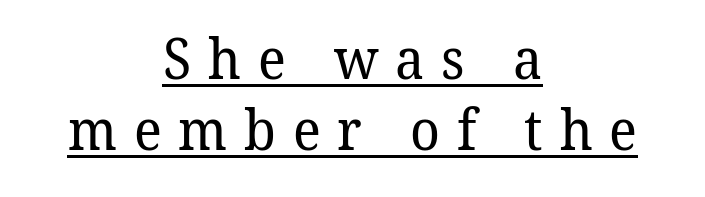
{"serif": "yes", "bold": "no", "weight": "regular", "width": "normal", "stroke_contrast": "low", "x_height": "medium", "monospaced": "no", "underline": "yes", "align": "center", "line_spacing": "normal", "line_spacing_ratio": 1.26, "letter_spacing": "wide", "letter_spacing_em": 0.3, "glyph_px": 56}
